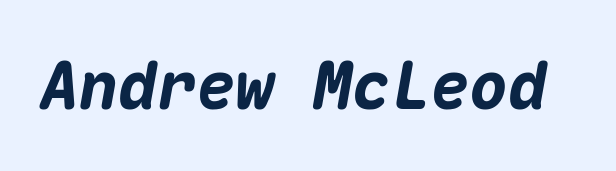
The space beneath each line is pristine and unruled. Does the lettering tilt? It does — this is italic. In terms of letterspacing, this is plain default setting. The glyphs have the mass of a bold cut. The face used here is monospaced, like something from a code editor.
